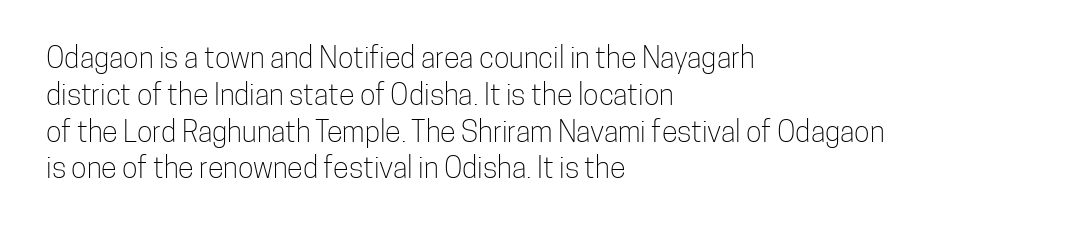
{"serif": "no", "italic": "no", "bold": "no", "weight": "light", "width": "condensed", "stroke_contrast": "low", "x_height": "medium", "monospaced": "no", "underline": "no", "align": "left", "line_spacing": "normal", "line_spacing_ratio": 1.27, "letter_spacing": "normal", "letter_spacing_em": 0.0, "glyph_px": 29}
